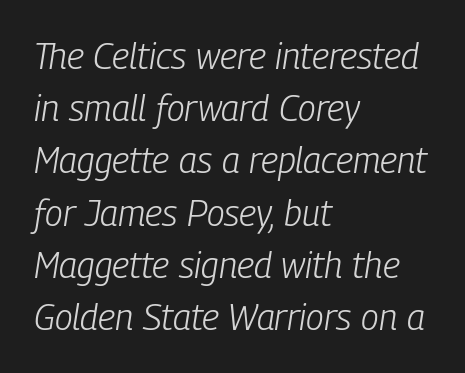
Q: Is the text bold? A: No.
Q: Is the text italic (slanted)? A: Yes, it leans right by about 9 degrees.
Q: Is the text underlined? A: No.
Q: How is the paragraph aligned? A: Left-aligned.
Q: Is the spacing between letters normal or unusually wide? A: Normal.
Q: Is the spacing between lines tight, normal or loose? A: Normal.
Q: Width (condensed, normal, or wide)? A: Condensed.
Q: Stroke contrast? A: Low.
Q: x-height? A: Medium.
Q: Monospaced? A: No.
